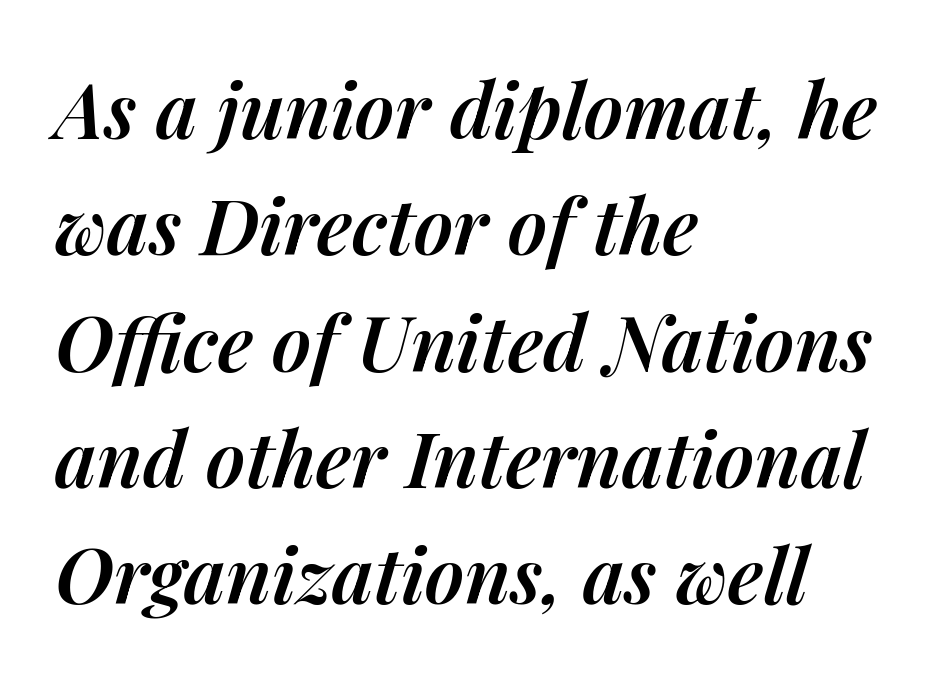
The image shows 77 px semibold type, italic (leaning right); set left-aligned, normal line spacing (1.51x), normal letter spacing, not underlined; medium stroke contrast and a medium x-height.
